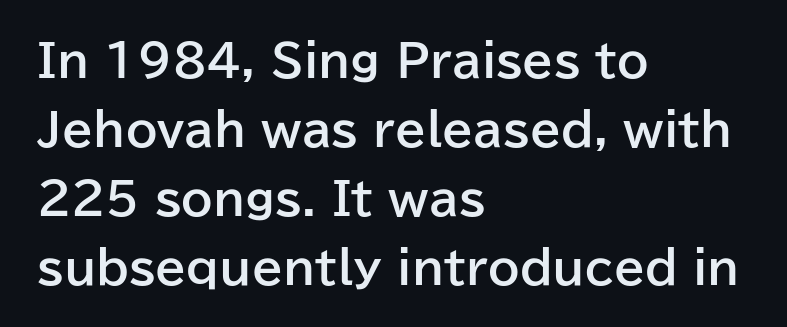
{"serif": "no", "italic": "no", "bold": "yes", "weight": "bold", "width": "normal", "stroke_contrast": "low", "x_height": "medium", "monospaced": "no", "underline": "no", "align": "left", "line_spacing": "normal", "line_spacing_ratio": 1.53, "letter_spacing": "normal", "letter_spacing_em": 0.0, "glyph_px": 45}
